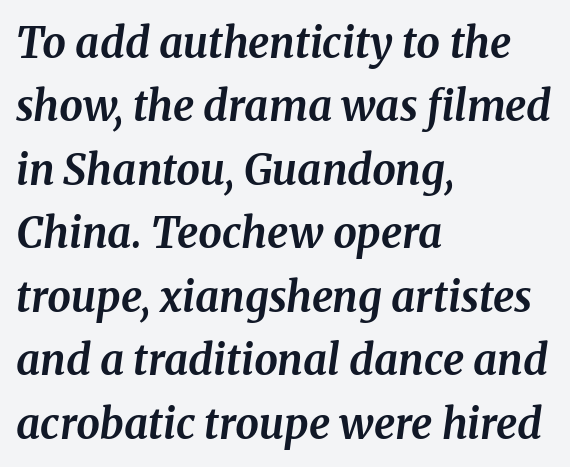
The image shows 42 px bold serif type, italic (leaning right); set left-aligned, normal line spacing (1.51x), normal letter spacing, not underlined; medium stroke contrast and a medium x-height.
